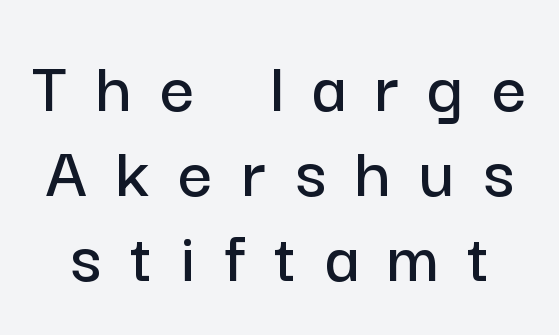
Q: Is the text italic (slanted)? A: No, it is upright.
Q: Is the typeface a serif or a sans-serif typeface? A: Sans-serif.
Q: Is the text underlined? A: No.
Q: Is the spacing between letters normal or unusually wide? A: Unusually wide.
Q: Is the spacing between lines tight, normal or loose? A: Tight.
Q: Width (condensed, normal, or wide)? A: Normal.
Q: Stroke contrast? A: Low.
Q: x-height? A: Medium.
Q: Monospaced? A: No.
